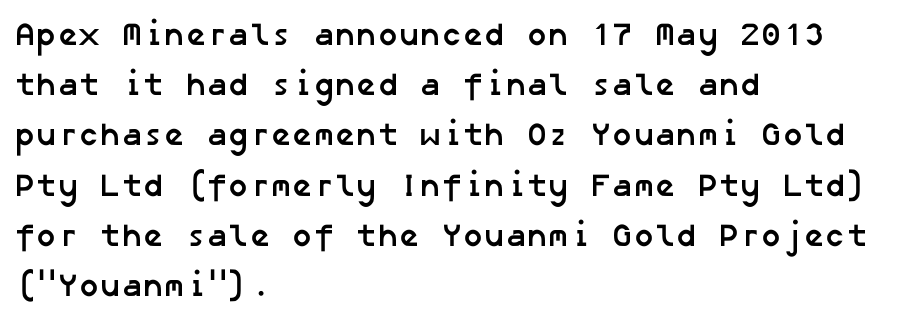
The image shows 32 px semibold sans-serif type; set left-aligned, normal line spacing (1.57x), normal letter spacing, not underlined; low stroke contrast and a medium x-height.
